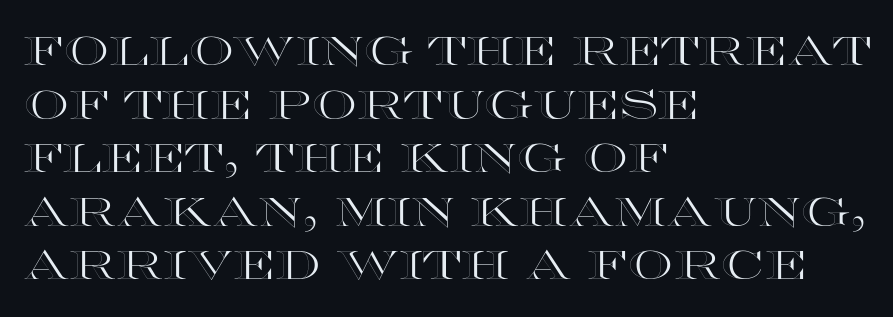
{"italic": "no", "width": "wide", "x_height": "large", "monospaced": "no", "underline": "no", "align": "left", "line_spacing": "normal", "line_spacing_ratio": 1.34, "letter_spacing": "normal", "letter_spacing_em": 0.0, "glyph_px": 40}
